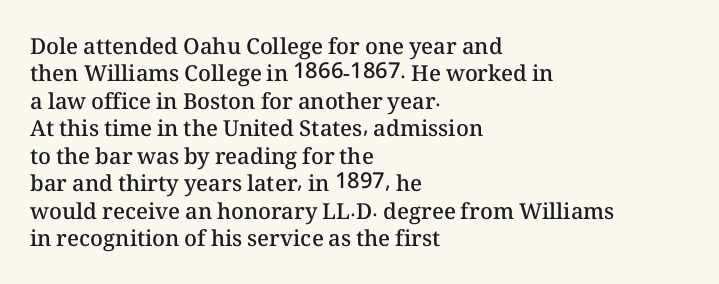
{"italic": "no", "bold": "semi", "underline": "no", "align": "left", "line_spacing": "normal", "line_spacing_ratio": 1.25, "letter_spacing": "normal", "letter_spacing_em": 0.0, "glyph_px": 22}
